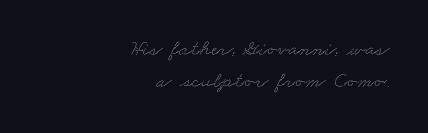
{"underline": "no", "align": "right", "line_spacing": "normal", "line_spacing_ratio": 1.44, "letter_spacing": "normal", "letter_spacing_em": 0.0, "glyph_px": 22}
